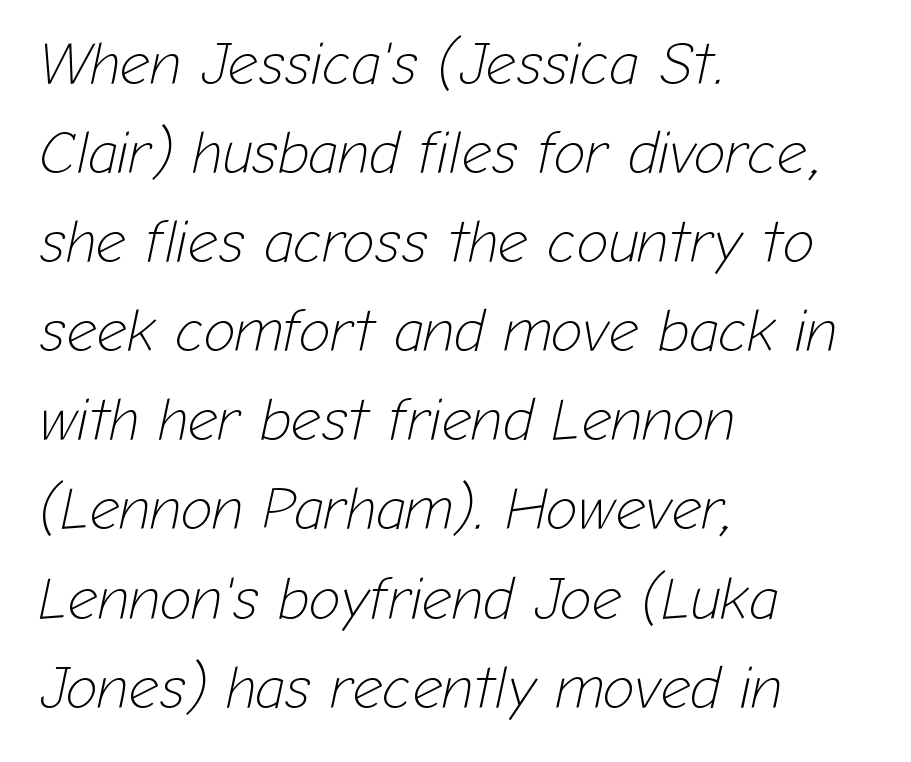
Q: Is the text bold? A: No.
Q: Is the text italic (slanted)? A: Yes, it leans right by about 12 degrees.
Q: Is the text underlined? A: No.
Q: How is the paragraph aligned? A: Left-aligned.
Q: Is the spacing between letters normal or unusually wide? A: Normal.
Q: Is the spacing between lines tight, normal or loose? A: Normal.
Q: Width (condensed, normal, or wide)? A: Normal.
Q: Stroke contrast? A: Low.
Q: x-height? A: Medium.
Q: Monospaced? A: No.
